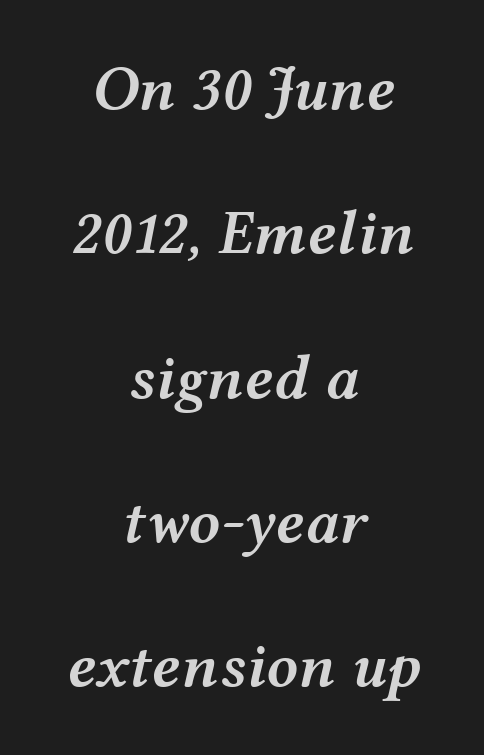
Q: Is the text bold? A: Semi-bold.
Q: Is the text italic (slanted)? A: Yes, it leans right by about 12 degrees.
Q: Is the text underlined? A: No.
Q: How is the paragraph aligned? A: Centered.
Q: Is the spacing between letters normal or unusually wide? A: Normal.
Q: Is the spacing between lines tight, normal or loose? A: Loose.
Q: Width (condensed, normal, or wide)? A: Wide.
Q: Stroke contrast? A: Medium.
Q: x-height? A: Medium.
Q: Monospaced? A: No.
